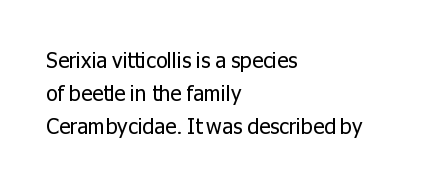
Q: Is the text bold? A: No.
Q: Is the text italic (slanted)? A: No, it is upright.
Q: Is the text underlined? A: No.
Q: How is the paragraph aligned? A: Left-aligned.
Q: Is the spacing between letters normal or unusually wide? A: Normal.
Q: Is the spacing between lines tight, normal or loose? A: Normal.
